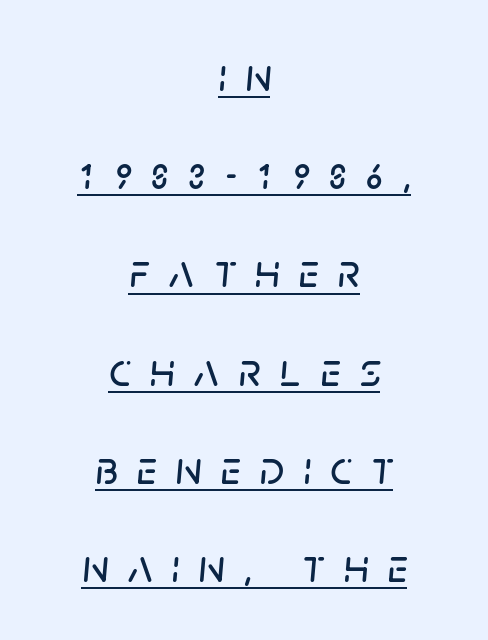
The image shows 47 px text type, italic (leaning right); set centered, loose line spacing (2.09x), unusually wide letter spacing (+0.41 em), underlined; low stroke contrast and a large x-height.
